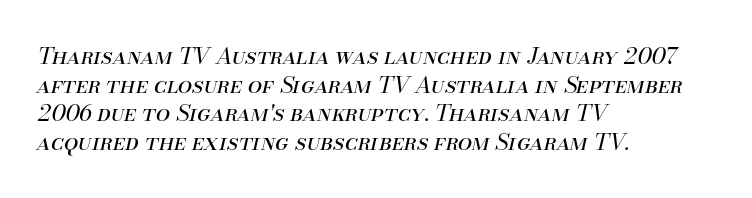
The typography opts for an oblique posture over an upright one. The string is rendered with underlining switched off. There is no visible air inserted between adjacent glyphs. The letters look calm and open, with moderate or lighter stems. Teacher's note: observe the even left margin — that is flush-left alignment.
